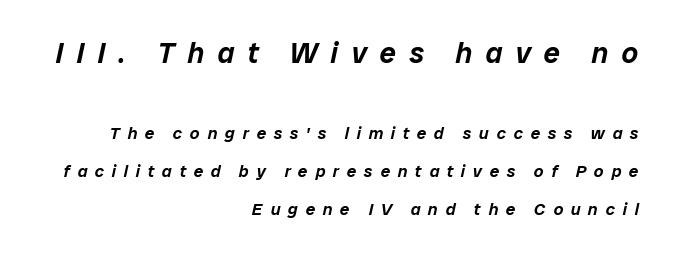
{"italic": "yes", "lean": "right", "slant_degrees": 12, "width": "normal", "stroke_contrast": "low", "x_height": "medium", "monospaced": "no", "underline": "no", "align": "right", "line_spacing": "loose", "line_spacing_ratio": 2.23, "letter_spacing": "wide", "letter_spacing_em": 0.45, "larger_block": "first", "size_ratio": 1.71, "glyph_px": 29}
